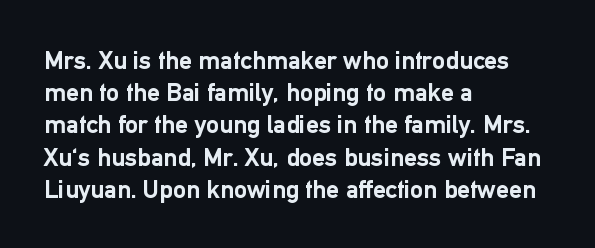
{"italic": "no", "bold": "yes", "underline": "no", "align": "left", "line_spacing_ratio": 1.24, "letter_spacing": "normal", "letter_spacing_em": 0.0, "glyph_px": 26}
